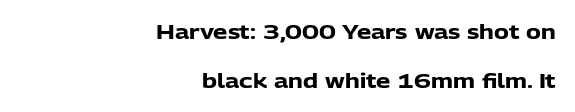
{"italic": "no", "bold": "yes", "underline": "no", "align": "right", "line_spacing": "loose", "line_spacing_ratio": 2.43, "letter_spacing": "normal", "letter_spacing_em": 0.0, "glyph_px": 20}
